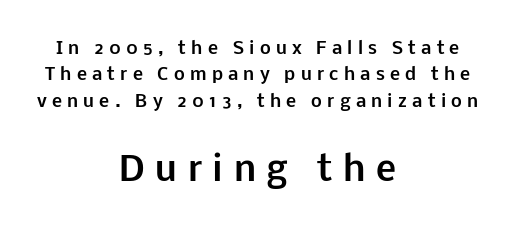
Q: Is the text bold? A: Yes.
Q: Is the text italic (slanted)? A: No, it is upright.
Q: Is the typeface a serif or a sans-serif typeface? A: Sans-serif.
Q: Is the text underlined? A: No.
Q: How is the paragraph aligned? A: Centered.
Q: Is the spacing between letters normal or unusually wide? A: Unusually wide.
Q: Is the spacing between lines tight, normal or loose? A: Normal.
Q: Which block of text is set in a larger size, the first (top) or the second (bottom)? A: The second (bottom) one.
Q: Width (condensed, normal, or wide)? A: Normal.
Q: Stroke contrast? A: Low.
Q: x-height? A: Medium.
Q: Monospaced? A: No.
